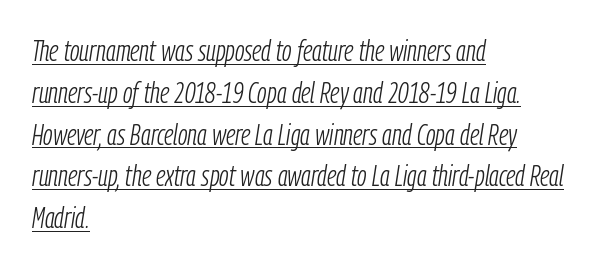
Q: Is the text bold? A: No.
Q: Is the text italic (slanted)? A: Yes, it leans right by about 9 degrees.
Q: Is the text underlined? A: Yes.
Q: How is the paragraph aligned? A: Left-aligned.
Q: Is the spacing between letters normal or unusually wide? A: Normal.
Q: Is the spacing between lines tight, normal or loose? A: Normal.
Q: Width (condensed, normal, or wide)? A: Condensed.
Q: Stroke contrast? A: Low.
Q: x-height? A: Medium.
Q: Monospaced? A: No.
